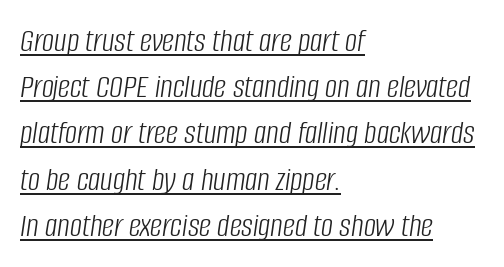
The rag falls on the right side of this text block. Glance below the letters and you will spot a drawn line. Does extra space separate the letters? No, they use regular spacing. Line spacing here is normal. This sample uses an oblique cut, with every glyph tilted off the vertical. You could not count columns in this text — the font is proportionally spaced.
